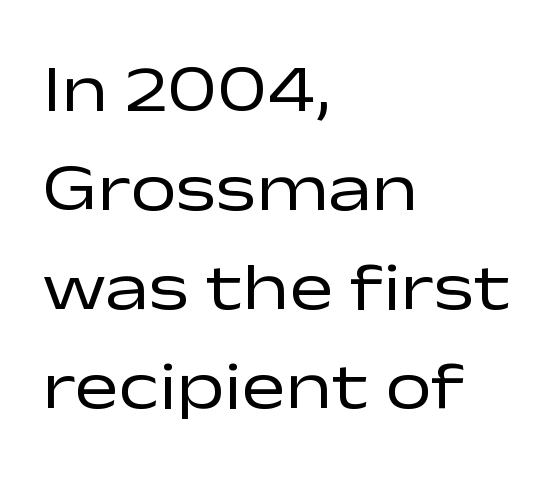
{"serif": "no", "italic": "no", "bold": "no", "weight": "regular", "width": "wide", "stroke_contrast": "low", "x_height": "medium", "monospaced": "no", "underline": "no", "align": "left", "line_spacing": "normal", "line_spacing_ratio": 1.5, "letter_spacing": "normal", "letter_spacing_em": 0.0, "glyph_px": 66}
